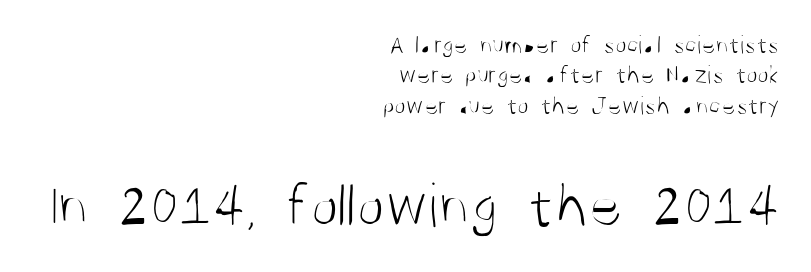
The image shows 64 px light, condensed sans-serif type, upright; set right-aligned, line spacing 1.17x, normal letter spacing, not underlined; the second (bottom) block is 2.46x larger; medium stroke contrast and a large x-height.
